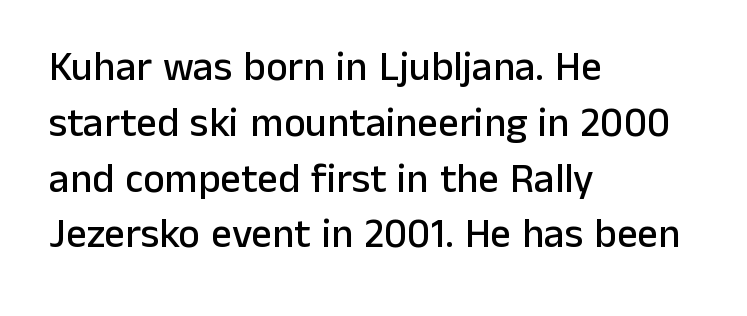
The image shows 41 px sans-serif type, upright; set left-aligned, normal line spacing (1.36x), normal letter spacing, not underlined; low stroke contrast and a medium x-height.
